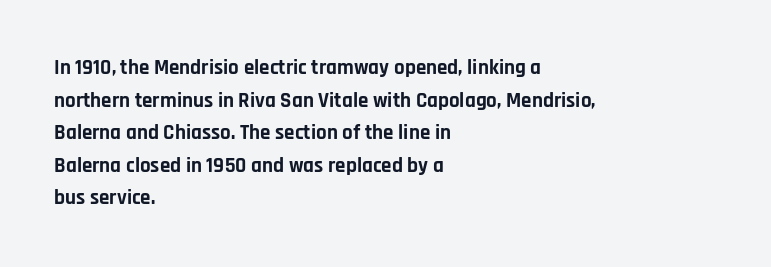
{"italic": "no", "bold": "yes", "underline": "no", "align": "left", "line_spacing": "normal", "line_spacing_ratio": 1.55, "letter_spacing": "normal", "letter_spacing_em": 0.0, "glyph_px": 21}
